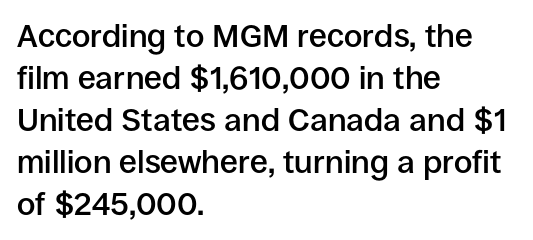
Q: Is the text bold? A: Semi-bold.
Q: Is the text italic (slanted)? A: No, it is upright.
Q: Is the typeface a serif or a sans-serif typeface? A: Sans-serif.
Q: Is the text underlined? A: No.
Q: How is the paragraph aligned? A: Left-aligned.
Q: Is the spacing between letters normal or unusually wide? A: Normal.
Q: Is the spacing between lines tight, normal or loose? A: Normal.
Q: Width (condensed, normal, or wide)? A: Normal.
Q: Stroke contrast? A: Low.
Q: x-height? A: Large.
Q: Monospaced? A: No.
